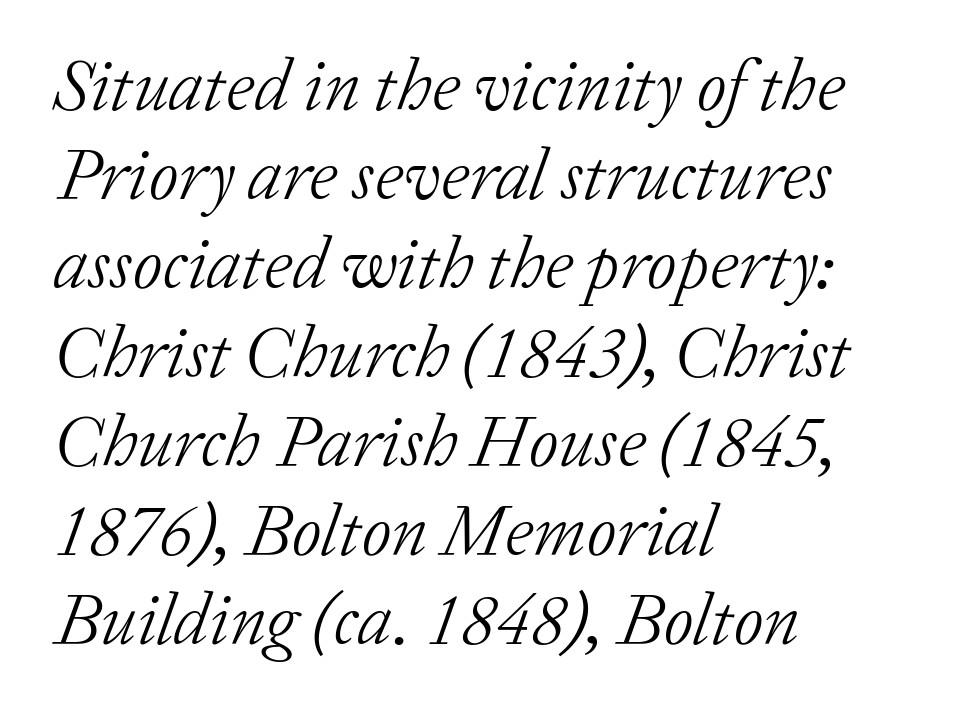
{"serif": "yes", "italic": "yes", "lean": "right", "slant_degrees": 20, "bold": "no", "weight": "light", "width": "normal", "stroke_contrast": "low", "x_height": "medium", "monospaced": "no", "underline": "no", "align": "left", "line_spacing_ratio": 1.22, "letter_spacing": "normal", "letter_spacing_em": 0.0, "glyph_px": 73}
